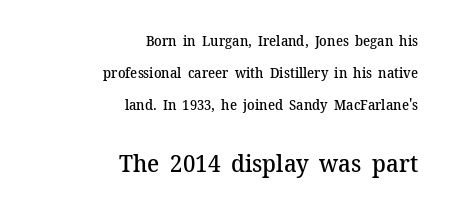
Q: Is the text bold? A: Semi-bold.
Q: Is the text italic (slanted)? A: No, it is upright.
Q: Is the text underlined? A: No.
Q: How is the paragraph aligned? A: Right-aligned.
Q: Is the spacing between letters normal or unusually wide? A: Normal.
Q: Is the spacing between lines tight, normal or loose? A: Loose.
Q: Which block of text is set in a larger size, the first (top) or the second (bottom)? A: The second (bottom) one.
